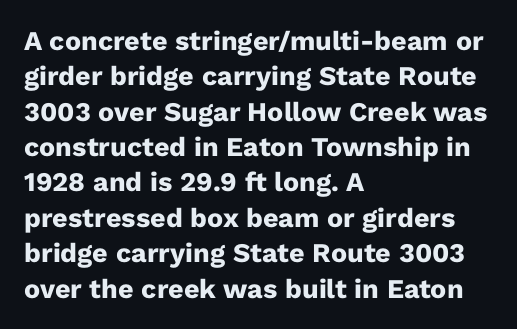
Q: Is the text bold? A: Yes.
Q: Is the text italic (slanted)? A: No, it is upright.
Q: Is the text underlined? A: No.
Q: How is the paragraph aligned? A: Left-aligned.
Q: Is the spacing between letters normal or unusually wide? A: Normal.
Q: Is the spacing between lines tight, normal or loose? A: Normal.
